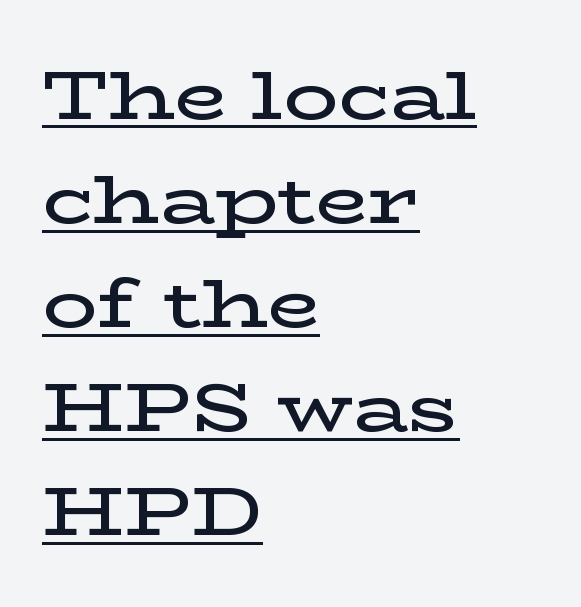
Q: Is the text bold? A: Semi-bold.
Q: Is the text italic (slanted)? A: No, it is upright.
Q: Is the typeface a serif or a sans-serif typeface? A: Serif.
Q: Is the text underlined? A: Yes.
Q: How is the paragraph aligned? A: Left-aligned.
Q: Is the spacing between letters normal or unusually wide? A: Normal.
Q: Is the spacing between lines tight, normal or loose? A: Normal.
Q: Width (condensed, normal, or wide)? A: Wide.
Q: Stroke contrast? A: Low.
Q: x-height? A: Medium.
Q: Monospaced? A: No.
